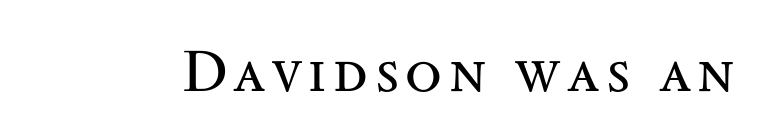
The image shows 60 px regular-weight, wide serif type, upright; set not underlined; medium stroke contrast and a small x-height.
